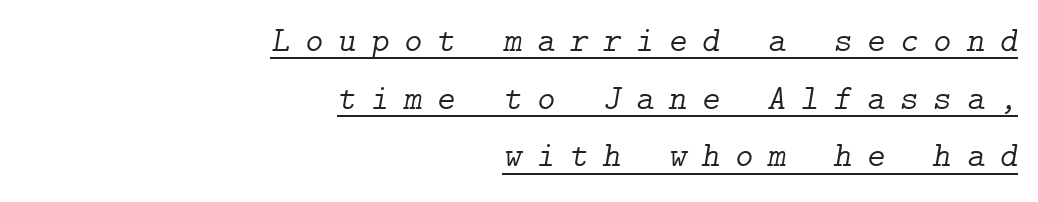
The image shows 35 px light serif type, italic (leaning right); set right-aligned, normal line spacing (1.65x), unusually wide letter spacing (+0.42 em), underlined; low stroke contrast and a medium x-height.
